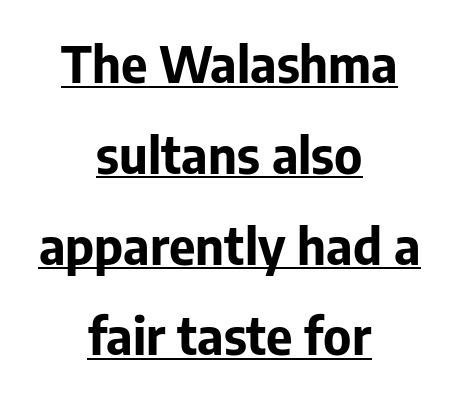
Q: Is the text bold? A: Yes.
Q: Is the text italic (slanted)? A: No, it is upright.
Q: Is the typeface a serif or a sans-serif typeface? A: Sans-serif.
Q: Is the text underlined? A: Yes.
Q: How is the paragraph aligned? A: Centered.
Q: Is the spacing between letters normal or unusually wide? A: Normal.
Q: Width (condensed, normal, or wide)? A: Normal.
Q: Stroke contrast? A: Low.
Q: x-height? A: Medium.
Q: Monospaced? A: No.
